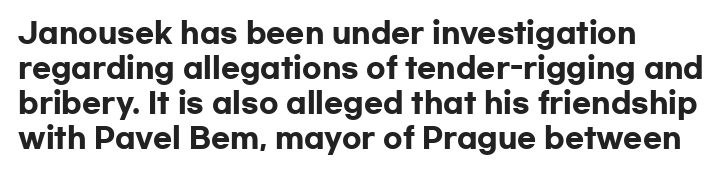
These lines were composed using upright roman letters. Stroke thickness is high; the sample reads as a true bold. The rendering keeps characters at their native spacing. The passage shown is typed in a proportional face where columns would drift.
